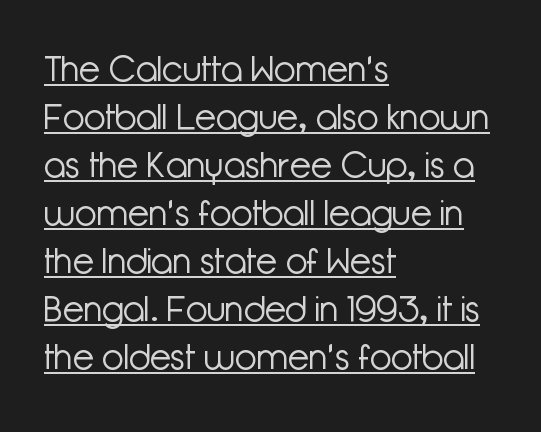
The image shows 35 px light sans-serif type, upright; set left-aligned, normal line spacing (1.37x), normal letter spacing, underlined; low stroke contrast and a medium x-height.
